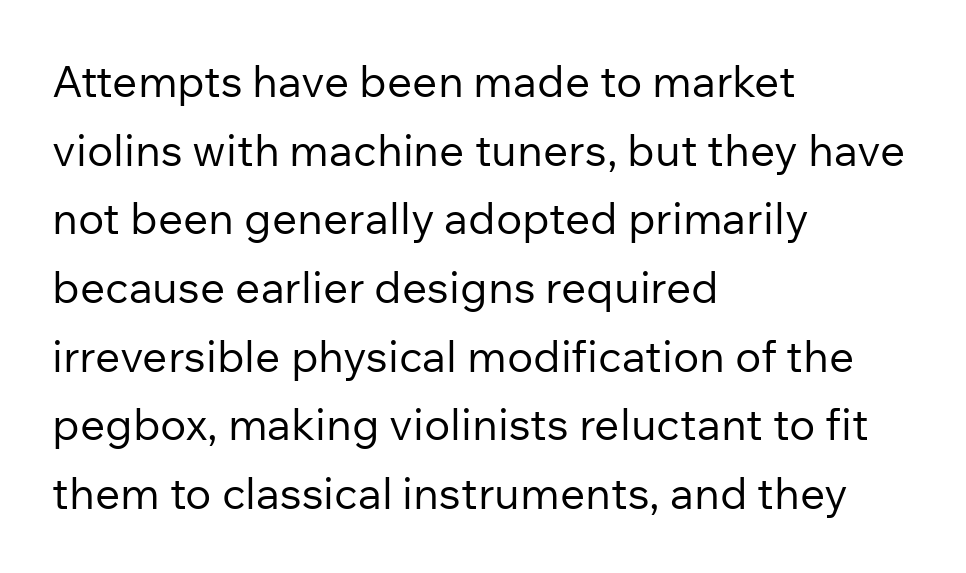
Q: Is the text bold? A: No.
Q: Is the text italic (slanted)? A: No, it is upright.
Q: Is the typeface a serif or a sans-serif typeface? A: Sans-serif.
Q: Is the text underlined? A: No.
Q: How is the paragraph aligned? A: Left-aligned.
Q: Is the spacing between letters normal or unusually wide? A: Normal.
Q: Is the spacing between lines tight, normal or loose? A: Normal.
Q: Width (condensed, normal, or wide)? A: Normal.
Q: Stroke contrast? A: Low.
Q: x-height? A: Medium.
Q: Monospaced? A: No.
